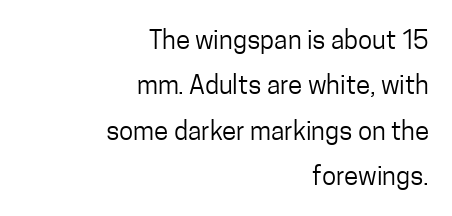
The image shows 26 px text type, upright; set right-aligned, line spacing 1.75x, normal letter spacing, not underlined.
